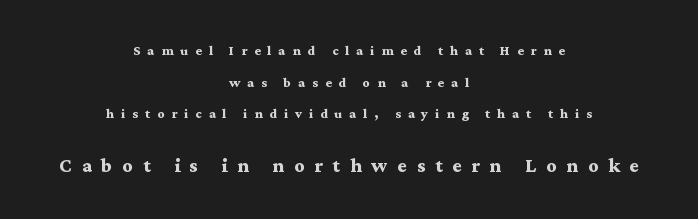
{"italic": "no", "bold": "yes", "underline": "no", "align": "center", "line_spacing": "loose", "line_spacing_ratio": 2.26, "letter_spacing": "wide", "letter_spacing_em": 0.49, "larger_block": "second", "size_ratio": 1.43, "glyph_px": 20}
